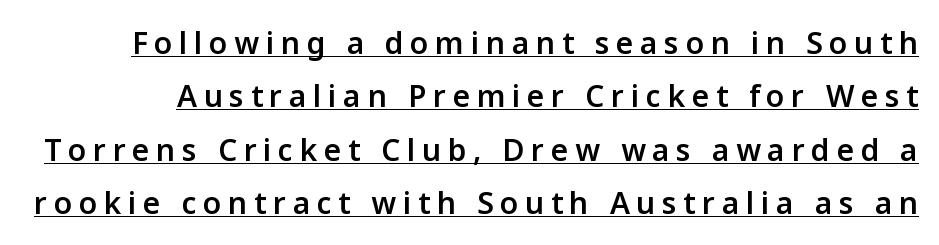
The tracking jumps out immediately: characters are airy and widely separated. Is there an underline? Yes — a line sits under the letters. What kind of face is this? One without serifs — a sans. These words are printed semibold, heavier than regular yet not bold. Here the designer chose a conventional face with non-uniform glyph widths. Characters remain perfectly vertical along every line.
